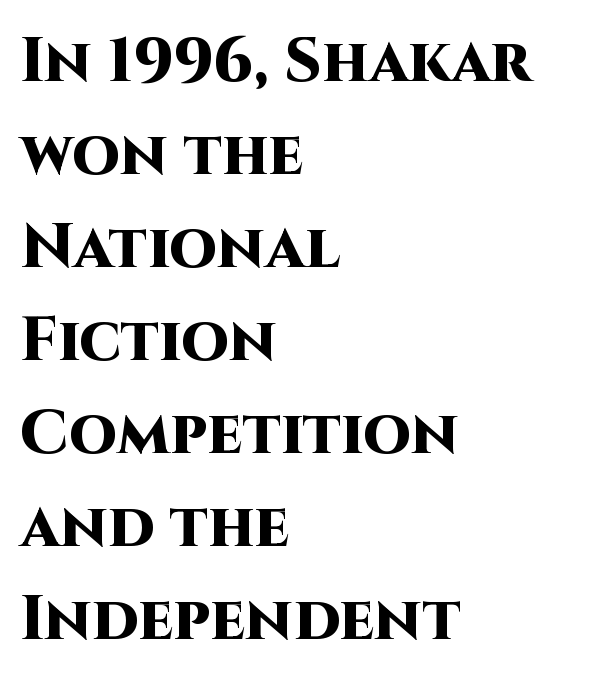
Pretty heavy lettering here — definitely bold. Decoration check: the copy has no underline. Each letter's strokes conclude bluntly, with no projecting serifs. This sample has the flowing, uneven cadence of proportional lettering. A typesetter would call this leading conventional body-copy spacing.
